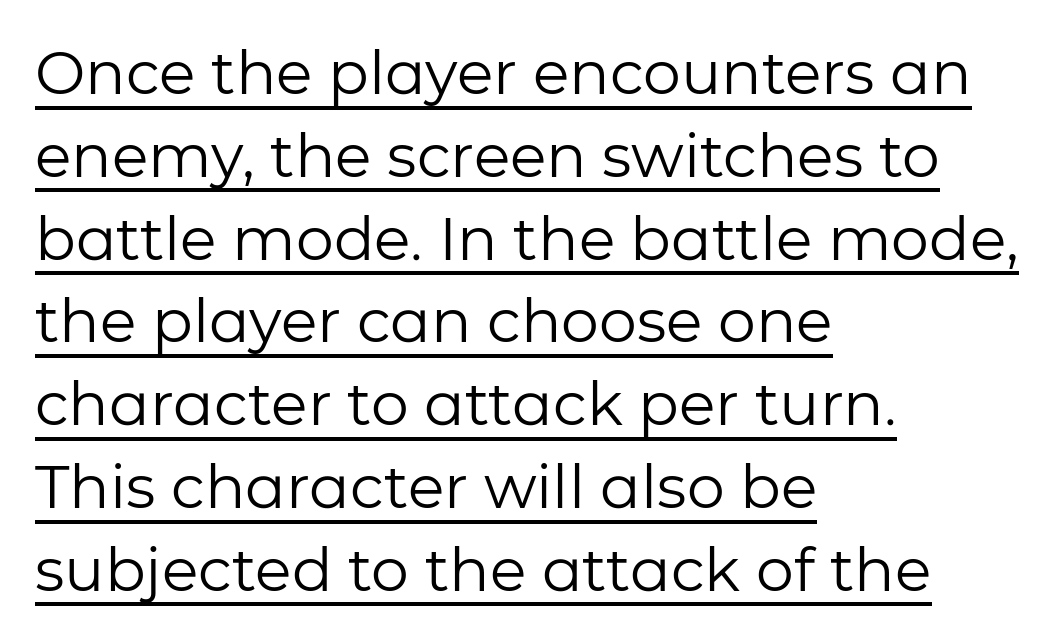
{"serif": "no", "italic": "no", "bold": "no", "weight": "regular", "width": "normal", "stroke_contrast": "low", "x_height": "medium", "monospaced": "no", "underline": "yes", "align": "left", "line_spacing": "normal", "line_spacing_ratio": 1.38, "letter_spacing": "normal", "letter_spacing_em": 0.0, "glyph_px": 60}
